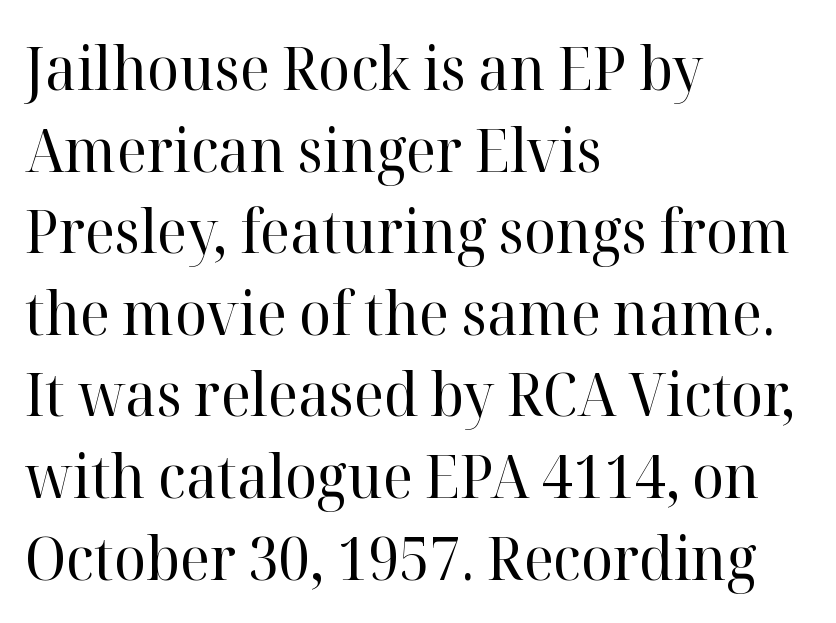
In terms of leading, this rendering sits right in the middle. Reading down the block, your eye returns to a fixed left position each line. Honestly, the letter spacing is just normal — you wouldn't notice it. Designer's note — italics off, roman on. Summary of weight: not heavy and not bold.
